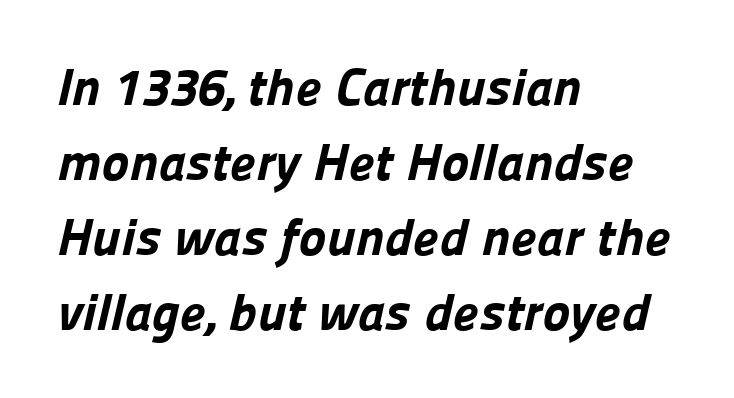
{"serif": "no", "bold": "yes", "weight": "bold", "width": "normal", "stroke_contrast": "low", "x_height": "medium", "monospaced": "no", "underline": "no", "align": "left", "line_spacing": "normal", "line_spacing_ratio": 1.44, "letter_spacing": "normal", "letter_spacing_em": 0.0, "glyph_px": 52}
